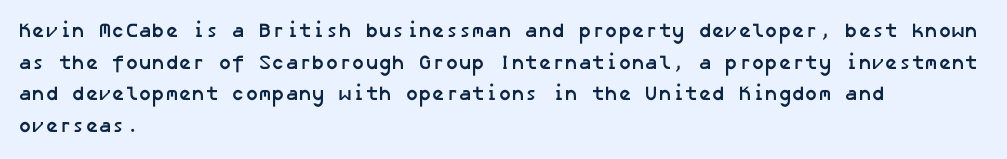
Q: Is the text bold? A: Yes.
Q: Is the text underlined? A: No.
Q: How is the paragraph aligned? A: Left-aligned.
Q: Is the spacing between letters normal or unusually wide? A: Normal.
Q: Is the spacing between lines tight, normal or loose? A: Normal.
